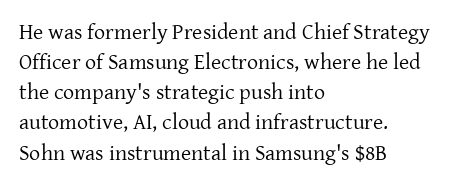
The image shows 22 px text type, upright; set left-aligned, normal line spacing (1.37x), normal letter spacing, not underlined.
